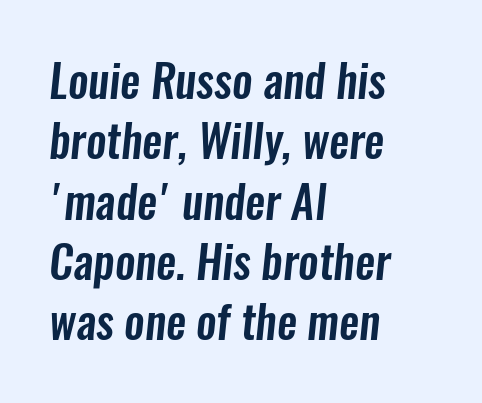
Q: Is the typeface a serif or a sans-serif typeface? A: Sans-serif.
Q: Is the text underlined? A: No.
Q: How is the paragraph aligned? A: Left-aligned.
Q: Is the spacing between letters normal or unusually wide? A: Normal.
Q: Is the spacing between lines tight, normal or loose? A: Normal.
Q: Width (condensed, normal, or wide)? A: Condensed.
Q: Stroke contrast? A: Low.
Q: x-height? A: Medium.
Q: Monospaced? A: No.
